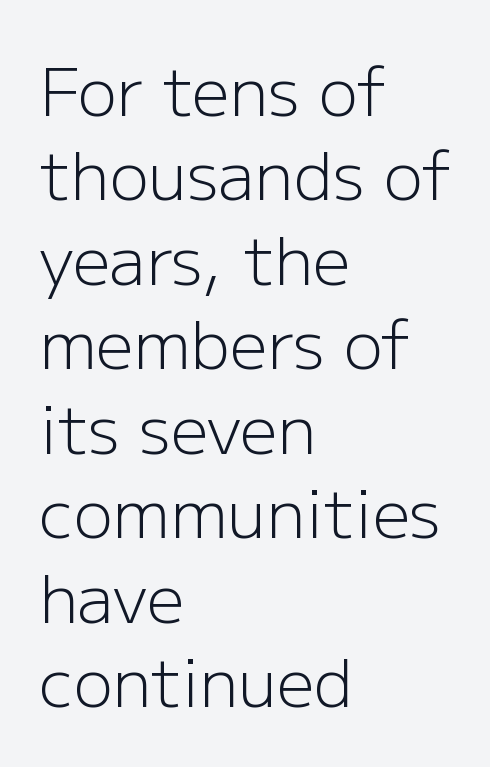
Q: Is the text bold? A: No.
Q: Is the text italic (slanted)? A: No, it is upright.
Q: Is the typeface a serif or a sans-serif typeface? A: Sans-serif.
Q: Is the text underlined? A: No.
Q: How is the paragraph aligned? A: Left-aligned.
Q: Is the spacing between letters normal or unusually wide? A: Normal.
Q: Is the spacing between lines tight, normal or loose? A: Normal.
Q: Width (condensed, normal, or wide)? A: Normal.
Q: Stroke contrast? A: Low.
Q: x-height? A: Medium.
Q: Monospaced? A: No.
